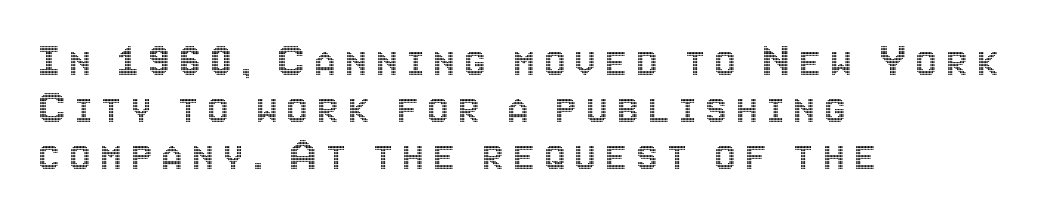
The image shows 49 px condensed type, upright; set left-aligned, tight line spacing (0.96x), not underlined; a large x-height.
